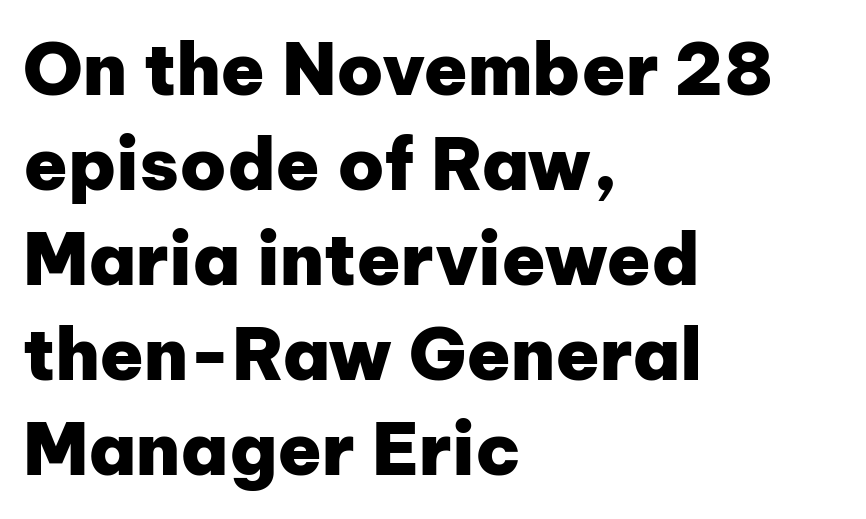
The image shows 72 px heavy sans-serif type, upright; set left-aligned, normal line spacing (1.32x), normal letter spacing, not underlined; low stroke contrast and a medium x-height.
